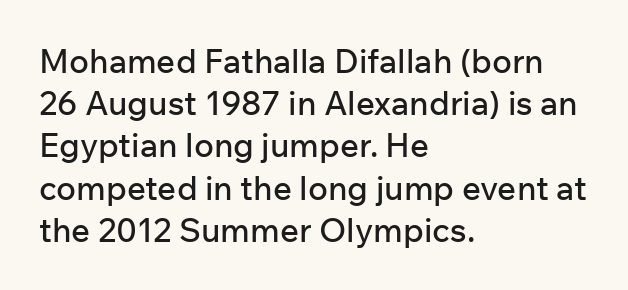
The image shows 33 px sans-serif type, upright; set left-aligned, normal line spacing (1.28x), normal letter spacing, not underlined; low stroke contrast and a medium x-height.
